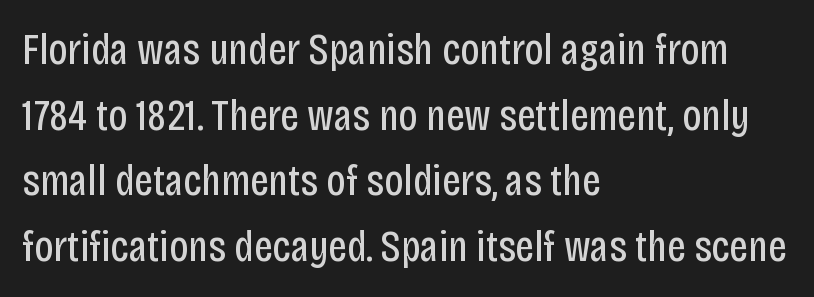
The image shows 45 px regular-weight, condensed sans-serif type, upright; set left-aligned, normal line spacing (1.46x), normal letter spacing, not underlined; low stroke contrast and a large x-height.
